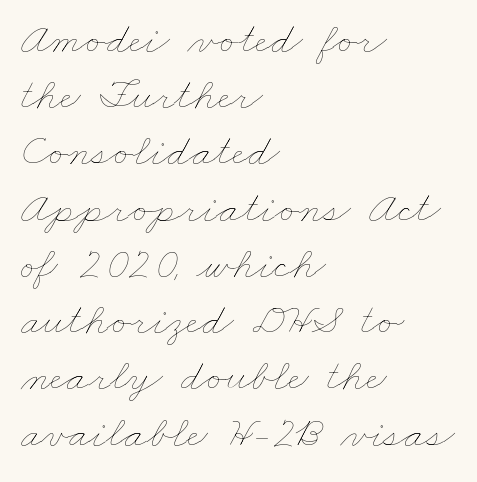
The image shows 45 px thin, wide type; set left-aligned, normal line spacing (1.25x), normal letter spacing, not underlined; low stroke contrast and a small x-height.
